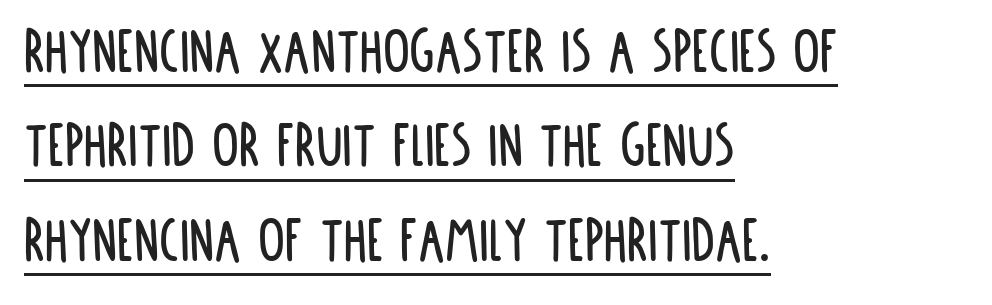
Q: Is the text italic (slanted)? A: No, it is upright.
Q: Is the typeface a serif or a sans-serif typeface? A: Sans-serif.
Q: Is the text underlined? A: Yes.
Q: How is the paragraph aligned? A: Left-aligned.
Q: Is the spacing between letters normal or unusually wide? A: Normal.
Q: Is the spacing between lines tight, normal or loose? A: Normal.
Q: Width (condensed, normal, or wide)? A: Condensed.
Q: Stroke contrast? A: Low.
Q: x-height? A: Large.
Q: Monospaced? A: No.
